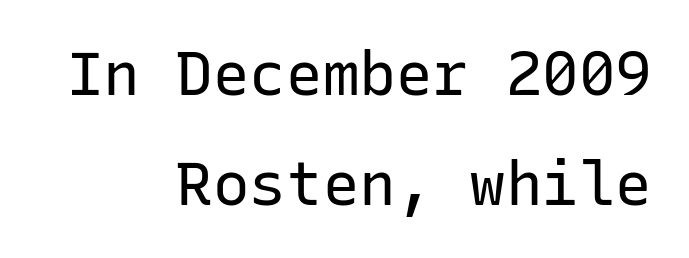
The image shows 61 px regular-weight sans-serif type, upright, monospaced; set right-aligned, line spacing 1.8x, normal letter spacing, not underlined; low stroke contrast and a medium x-height.
